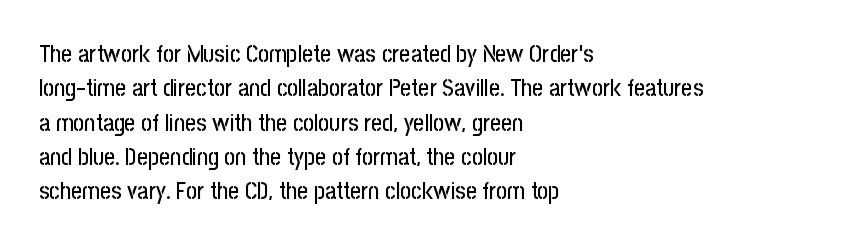
{"italic": "no", "underline": "no", "align": "left", "line_spacing": "normal", "line_spacing_ratio": 1.43, "letter_spacing": "normal", "letter_spacing_em": 0.0, "glyph_px": 24}
